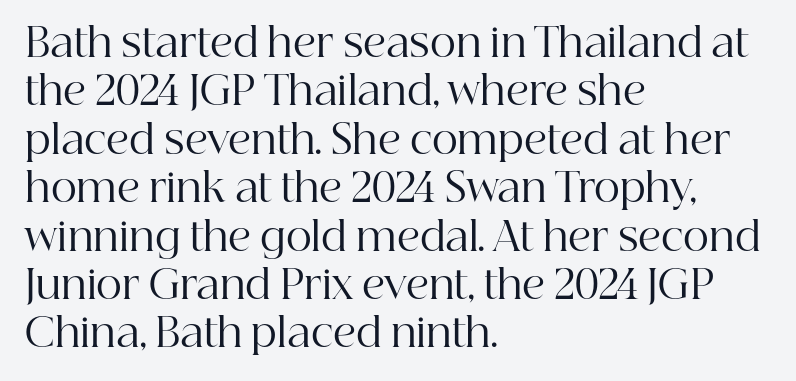
The image shows 40 px regular-weight serif type, upright; set left-aligned, line spacing 1.21x, normal letter spacing, not underlined; high stroke contrast and a medium x-height.
